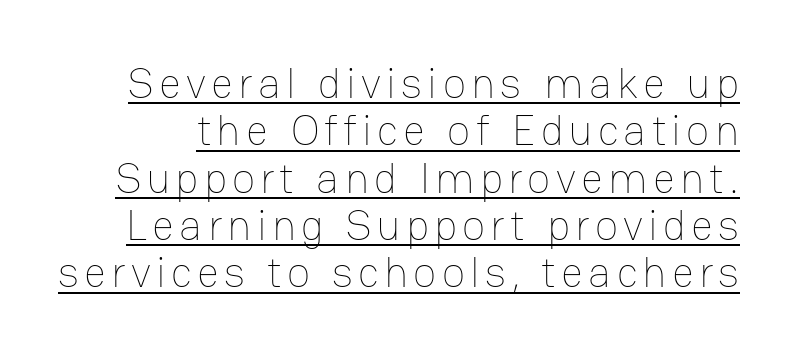
{"italic": "no", "bold": "no", "weight": "thin", "width": "normal", "stroke_contrast": "low", "x_height": "medium", "monospaced": "no", "underline": "yes", "line_spacing": "tight", "line_spacing_ratio": 1.1, "glyph_px": 43}
